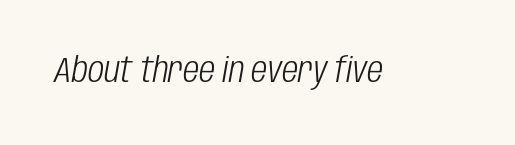
The image shows 35 px light, condensed type, italic (leaning right); set normal letter spacing, not underlined; low stroke contrast and a large x-height.
